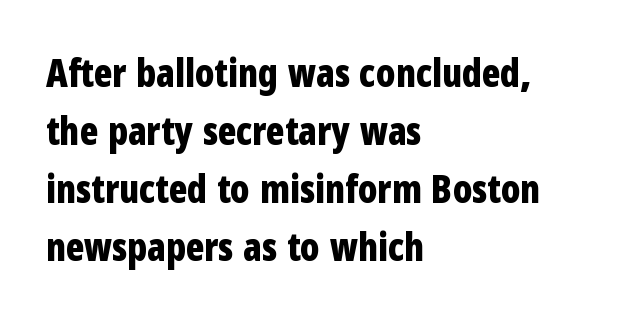
Note: no serifs on the glyphs. The passage shown is emphatically bold. A normal amount of white space separates one row of letters from the next. The letters sit at their default tracking, neither squeezed nor spread. Proportional: the letters do not fall into vertical columns. The words here are not underlined.
